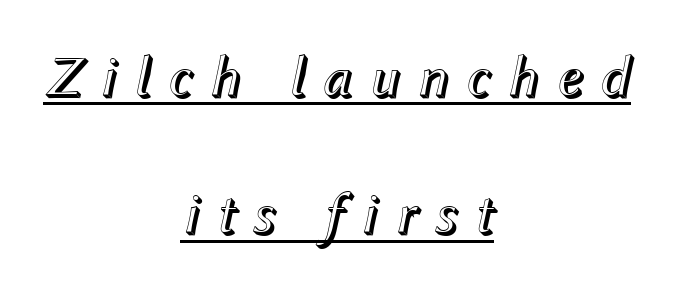
The face used here appears with an underline applied. The vertical gap from one line to the next is large. Spacing verdict: proportional, widths tailored to each character. Horizontal alignment here is central, giving a formal, balanced look. Notice how the stems are inclined rather than vertical — that's the hallmark of italics.
